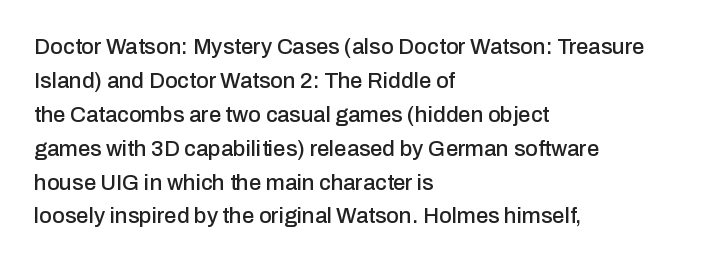
{"italic": "no", "underline": "no", "align": "left", "line_spacing": "normal", "line_spacing_ratio": 1.54, "letter_spacing": "normal", "letter_spacing_em": 0.0, "glyph_px": 22}
